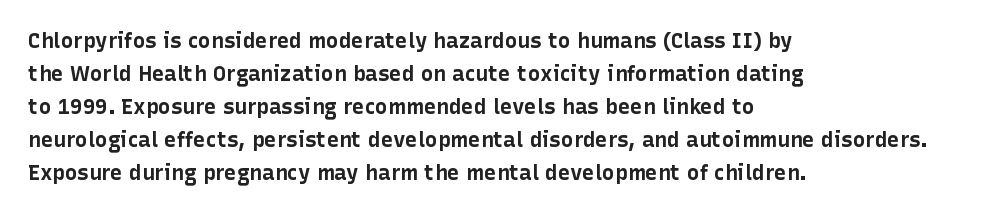
{"italic": "no", "bold": "yes", "underline": "no", "align": "left", "line_spacing": "normal", "line_spacing_ratio": 1.57, "letter_spacing": "normal", "letter_spacing_em": 0.0, "glyph_px": 21}
